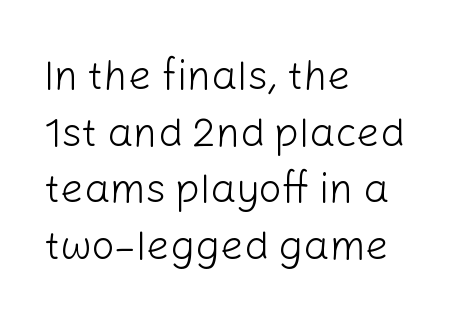
The image shows 41 px light sans-serif type, upright; set left-aligned, normal line spacing (1.38x), normal letter spacing, not underlined; low stroke contrast and a medium x-height.
